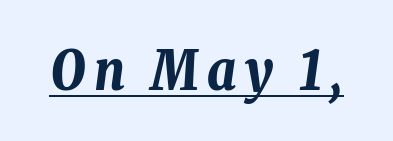
Looks like someone drew a line under every word here. The font's italic variant was chosen for this text. A typesetter would call this proportional, since set widths differ per character. These words are printed bold, with thick strokes throughout.
